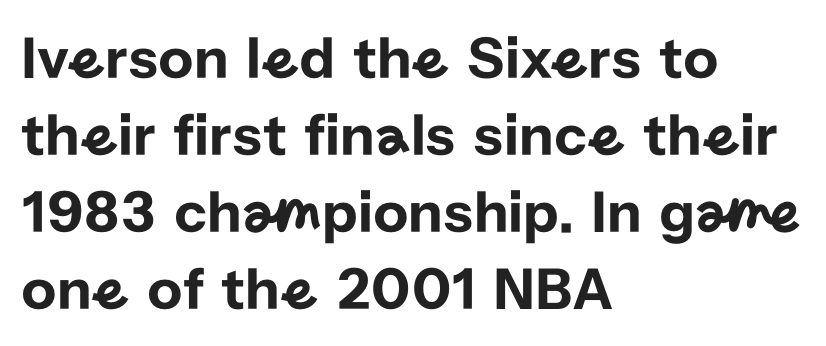
The image shows 61 px sans-serif type, upright; set left-aligned, normal line spacing (1.26x), normal letter spacing, not underlined; low stroke contrast and a medium x-height.
